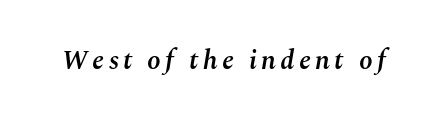
{"italic": "yes", "lean": "right", "slant_degrees": 10, "bold": "semi", "underline": "no", "glyph_px": 27}
